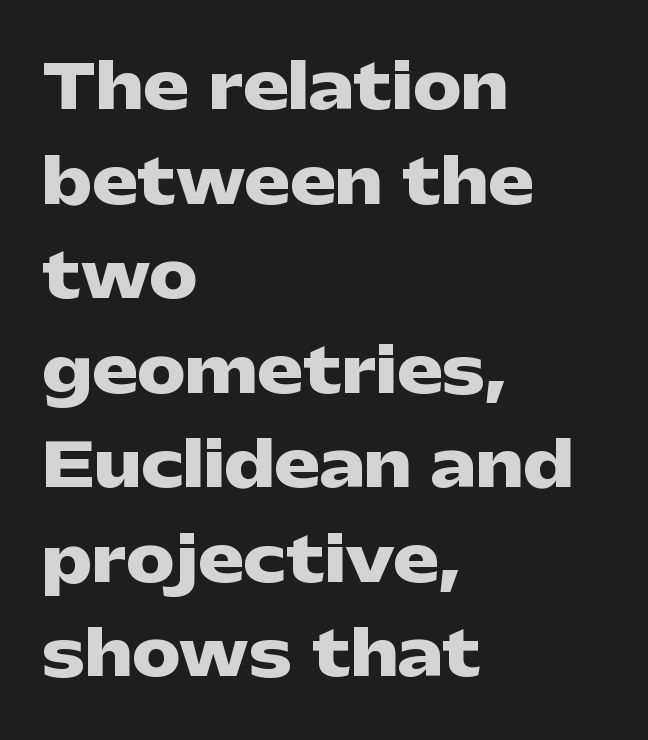
The image shows 61 px heavy, wide sans-serif type, upright; set left-aligned, normal line spacing (1.55x), normal letter spacing, not underlined; low stroke contrast and a medium x-height.
